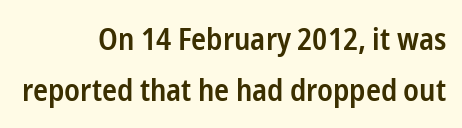
{"serif": "no", "italic": "no", "bold": "semi", "weight": "semibold", "width": "condensed", "stroke_contrast": "low", "x_height": "medium", "monospaced": "no", "underline": "no", "align": "right", "line_spacing": "normal", "line_spacing_ratio": 1.65, "letter_spacing": "normal", "letter_spacing_em": 0.0, "glyph_px": 31}
